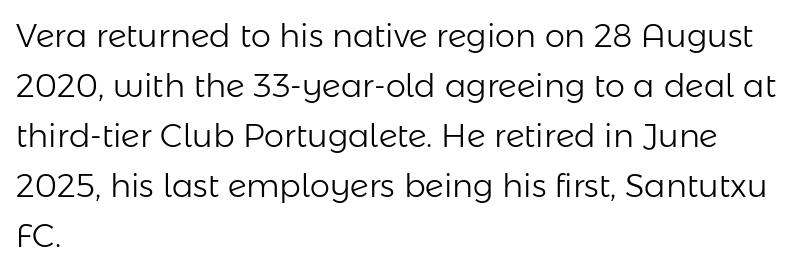
Look at the tracking — it's just the regular setting, nothing added. The string is rendered with underlining switched off. These glyphs show unthickened strokes, regular width or finer. This rendering employs a face without finishing strokes, i.e., a sans-serif. If you drew a ruler down the left edge, every line would touch it. Each letter keeps its own natural width here, so spacing adapts to shape.
